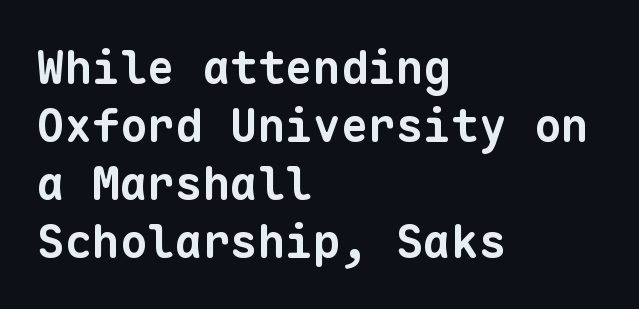
{"serif": "no", "bold": "yes", "weight": "bold", "width": "normal", "stroke_contrast": "low", "x_height": "medium", "monospaced": "yes", "underline": "no", "align": "left", "line_spacing": "normal", "line_spacing_ratio": 1.26, "letter_spacing": "normal", "letter_spacing_em": 0.0, "glyph_px": 46}
